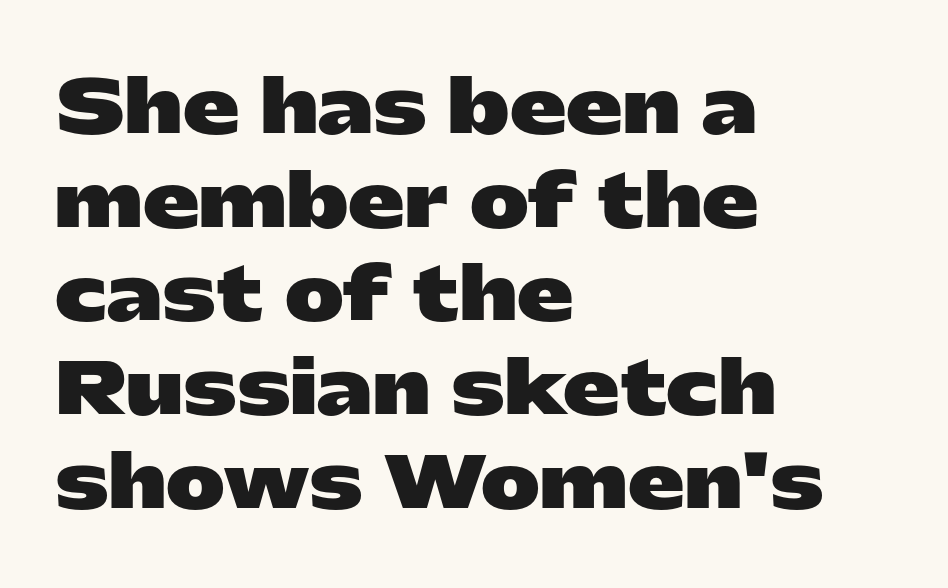
Q: Is the text bold? A: Yes.
Q: Is the text italic (slanted)? A: No, it is upright.
Q: Is the typeface a serif or a sans-serif typeface? A: Sans-serif.
Q: Is the text underlined? A: No.
Q: How is the paragraph aligned? A: Left-aligned.
Q: Is the spacing between letters normal or unusually wide? A: Normal.
Q: Is the spacing between lines tight, normal or loose? A: Normal.
Q: Width (condensed, normal, or wide)? A: Wide.
Q: Stroke contrast? A: Low.
Q: x-height? A: Medium.
Q: Monospaced? A: No.
